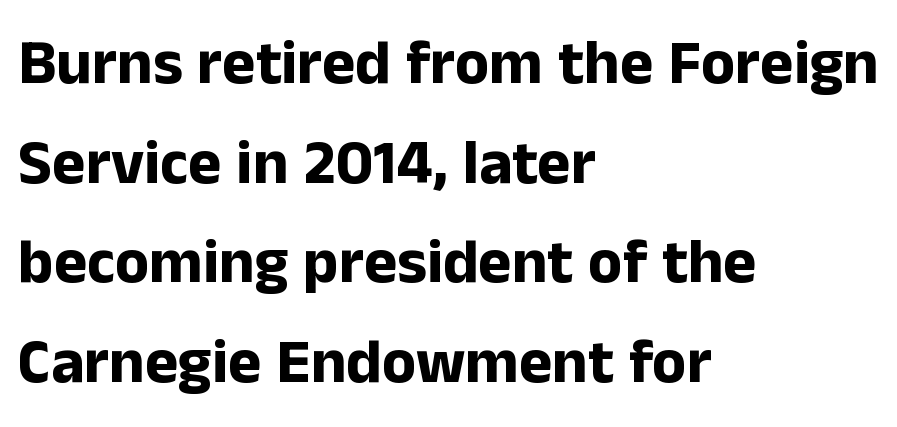
Designer's note — italics off, roman on. I'd describe the lettering as bold — thick and assertive. Typographically, this falls in the sans-serif category. The paragraph shown leans on its left margin. Baseline-to-baseline distance is the conventional proportion of letter height. Each letter keeps its own natural width here, so spacing adapts to shape.
